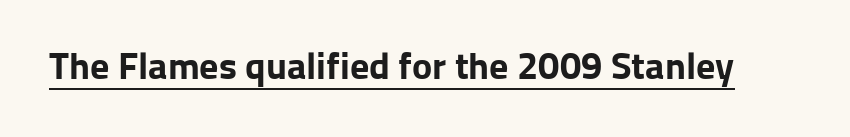
Quick note: underline on. Nope, not italic — everything's standing straight. Think of a printed novel: that variable character pitch is what you see here. Tracking value appears to be zero — textbook default spacing. Weight check: bold — yes, fully. Classification — sans serif.
